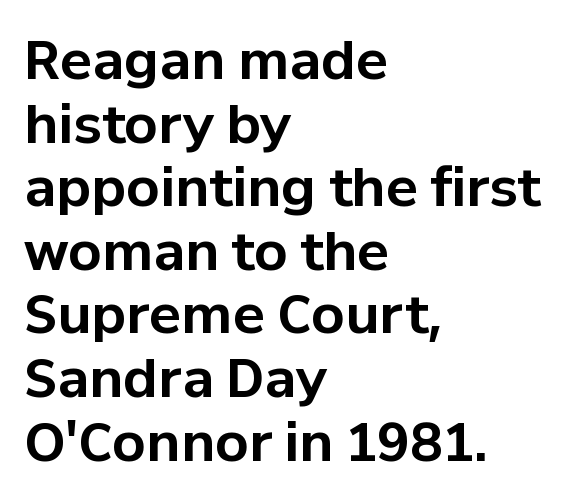
Weight check: bold — yes, fully. The font family rendered here belongs to the sans-serif group. Default kerning and tracking; the words read as compact shapes. Left-aligned paragraph, ragged on the right. The strip under each line holds only bare page.
